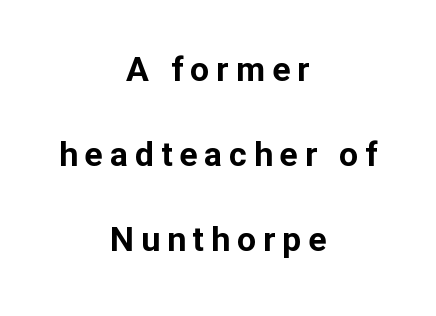
{"serif": "no", "italic": "no", "bold": "yes", "weight": "bold", "width": "normal", "stroke_contrast": "low", "x_height": "medium", "monospaced": "no", "underline": "no", "align": "center", "line_spacing": "loose", "line_spacing_ratio": 2.5, "letter_spacing": "wide", "letter_spacing_em": 0.2, "glyph_px": 34}
